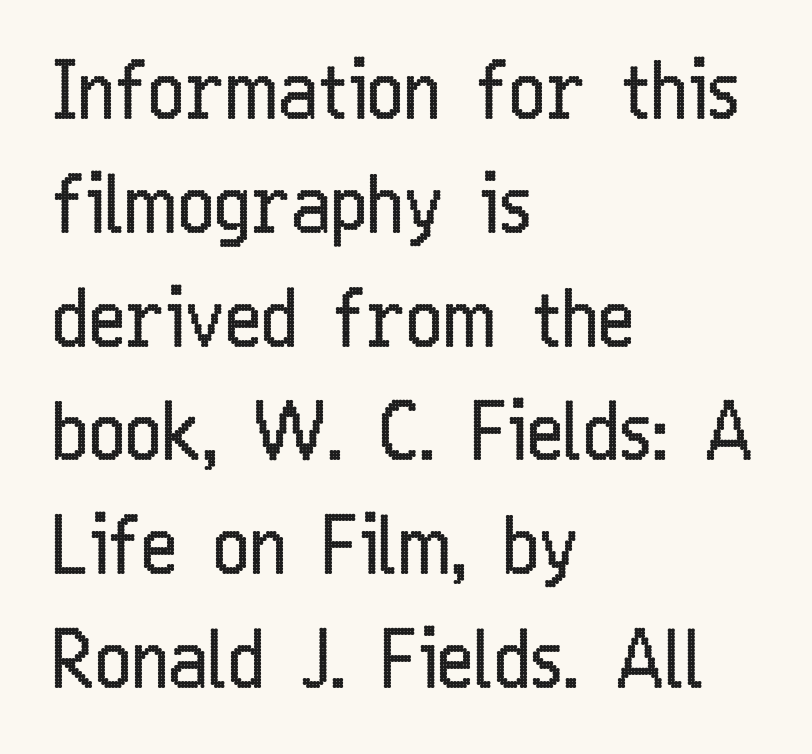
The image shows 79 px regular-weight, condensed sans-serif type, upright; set left-aligned, normal line spacing (1.44x), normal letter spacing, not underlined; low stroke contrast and a medium x-height.
